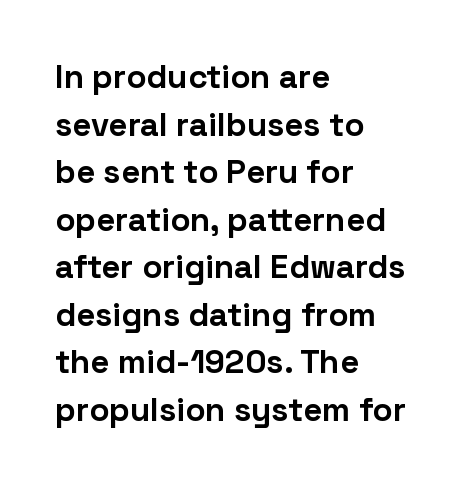
Q: Is the text bold? A: Yes.
Q: Is the text italic (slanted)? A: No, it is upright.
Q: Is the typeface a serif or a sans-serif typeface? A: Sans-serif.
Q: Is the text underlined? A: No.
Q: How is the paragraph aligned? A: Left-aligned.
Q: Is the spacing between letters normal or unusually wide? A: Normal.
Q: Is the spacing between lines tight, normal or loose? A: Normal.
Q: Width (condensed, normal, or wide)? A: Normal.
Q: Stroke contrast? A: Low.
Q: x-height? A: Medium.
Q: Monospaced? A: No.
